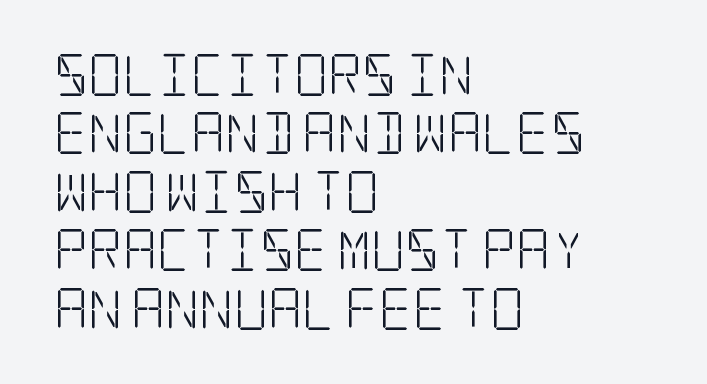
The image shows 42 px light, condensed serif type, upright; set left-aligned, normal line spacing (1.39x), normal letter spacing, not underlined; low stroke contrast and a large x-height.
